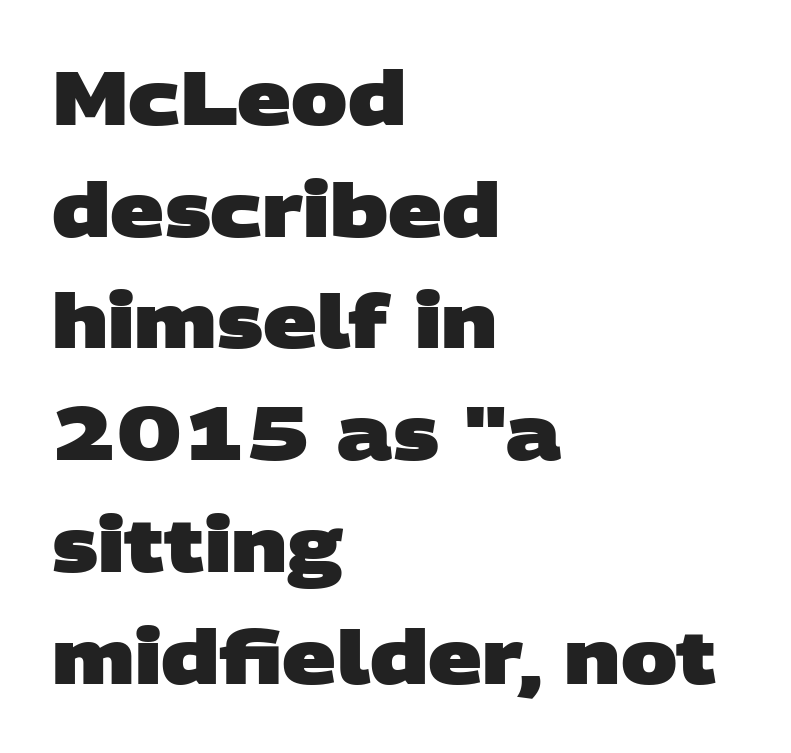
{"serif": "no", "bold": "yes", "weight": "heavy", "width": "wide", "stroke_contrast": "low", "x_height": "large", "monospaced": "no", "underline": "no", "align": "left", "line_spacing": "normal", "line_spacing_ratio": 1.49, "letter_spacing": "normal", "letter_spacing_em": 0.0, "glyph_px": 75}
